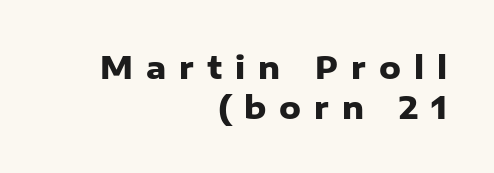
The space between consecutive lines is moderate. Beneath every word, the page is bare. What stands out about the letter spacing? Its width — letters are far apart. Looks like regular typesetting: each glyph gets only the width it needs. All the whitespace from short lines collects on the left.
